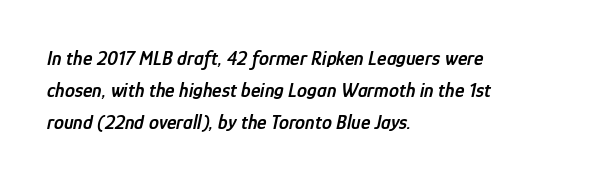
The image shows 20 px text type, italic (leaning right); set left-aligned, normal line spacing (1.6x), normal letter spacing, not underlined.
